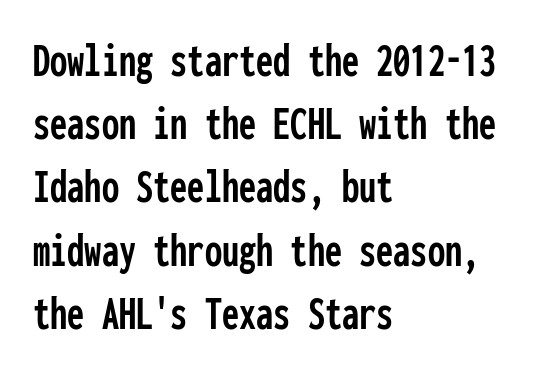
Q: Is the text italic (slanted)? A: No, it is upright.
Q: Is the typeface a serif or a sans-serif typeface? A: Sans-serif.
Q: Is the text underlined? A: No.
Q: How is the paragraph aligned? A: Left-aligned.
Q: Is the spacing between letters normal or unusually wide? A: Normal.
Q: Is the spacing between lines tight, normal or loose? A: Normal.
Q: Width (condensed, normal, or wide)? A: Condensed.
Q: Stroke contrast? A: Low.
Q: x-height? A: Medium.
Q: Monospaced? A: Yes.
